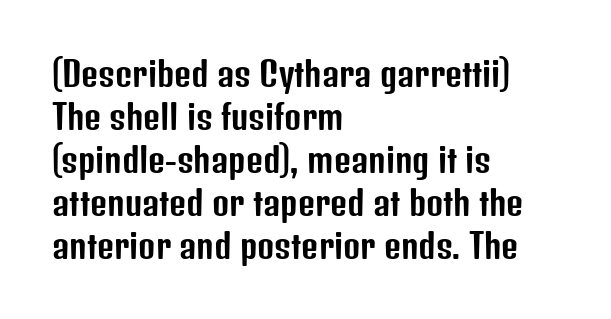
Posture: upright roman. Compared with a centered layout, this one pins lines to the left instead. Summary of vertical rhythm: regular, with standard interline spacing. Classification — sans serif.
